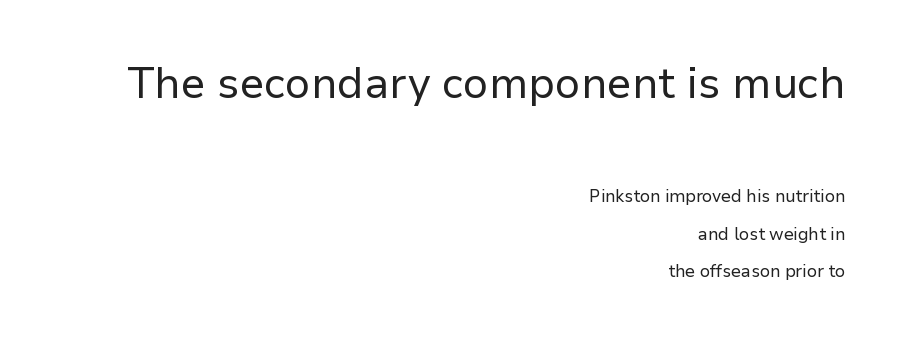
The face looks like a standard text weight, possibly lighter. No word sits above an underline. Notice how the stems are strictly vertical — no italics here. No extra tracking has been applied to these lines.
